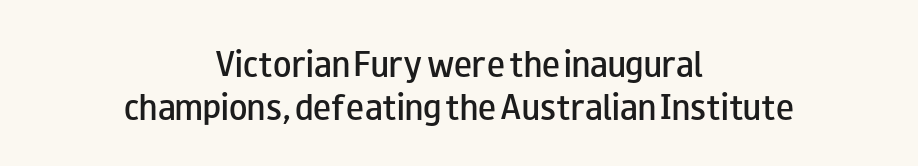
{"serif": "no", "italic": "no", "bold": "semi", "weight": "semibold", "width": "wide", "stroke_contrast": "low", "x_height": "small", "monospaced": "no", "underline": "no", "align": "center", "line_spacing": "normal", "line_spacing_ratio": 1.44, "letter_spacing": "normal", "letter_spacing_em": 0.0, "glyph_px": 30}
